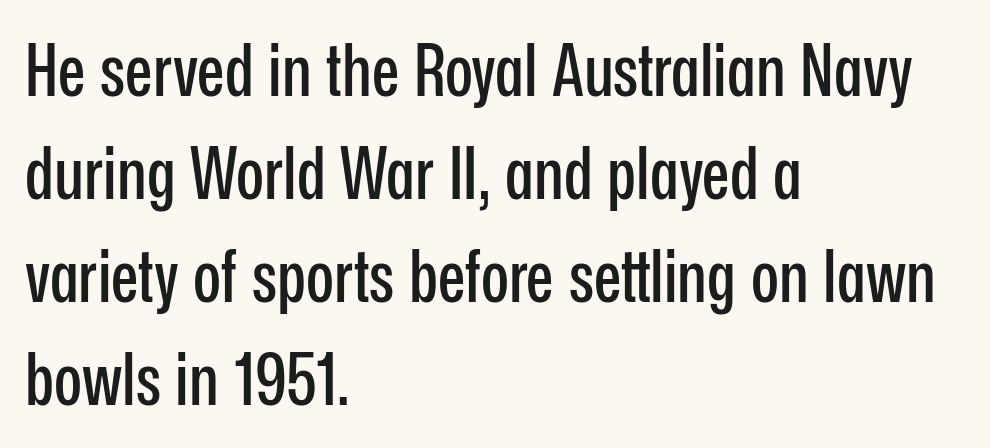
{"serif": "no", "italic": "no", "width": "condensed", "stroke_contrast": "low", "x_height": "medium", "monospaced": "no", "underline": "no", "align": "left", "line_spacing": "normal", "line_spacing_ratio": 1.41, "letter_spacing": "normal", "letter_spacing_em": 0.0, "glyph_px": 73}
